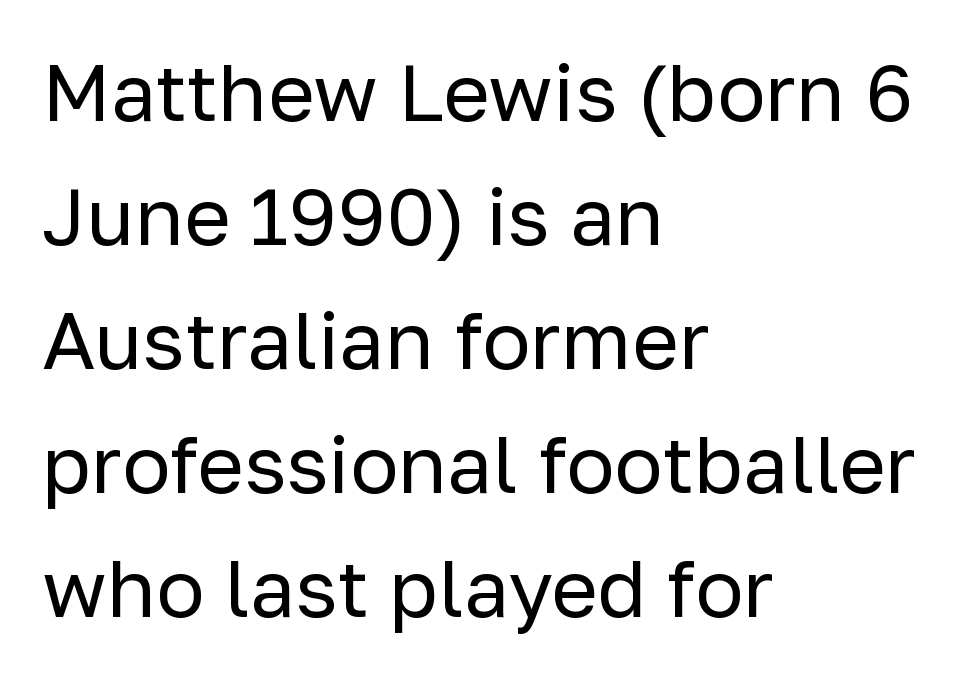
Weight: in the light-to-regular range. The letters advance in unequal steps, a hallmark of proportional type. Each line starts at the same left margin while the right side varies. Whoever set this chose a conventional vertical rhythm.
